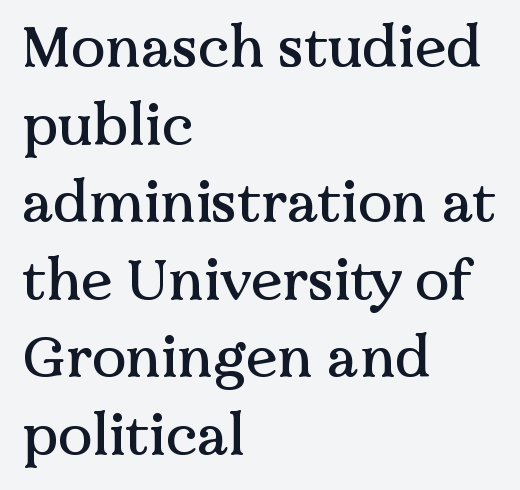
The image shows 57 px serif type, upright; set left-aligned, normal line spacing (1.36x), normal letter spacing, not underlined; medium stroke contrast and a medium x-height.
